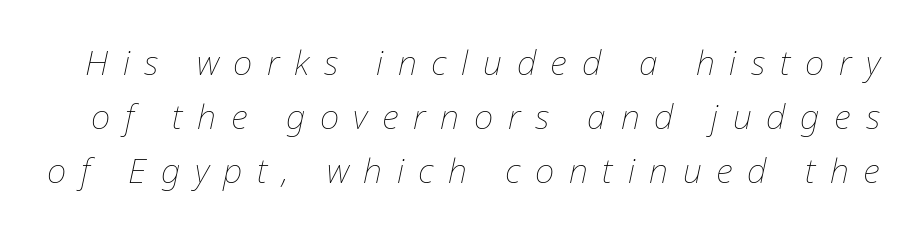
The face used here is proportionally spaced, like ordinary book or web type. Regular leading. The string is rendered with underlining switched off. The line texture is sparse and dotted thanks to wide tracking. Does the lettering tilt? It does — this is italic. Weight: not bold — regular or lighter.
